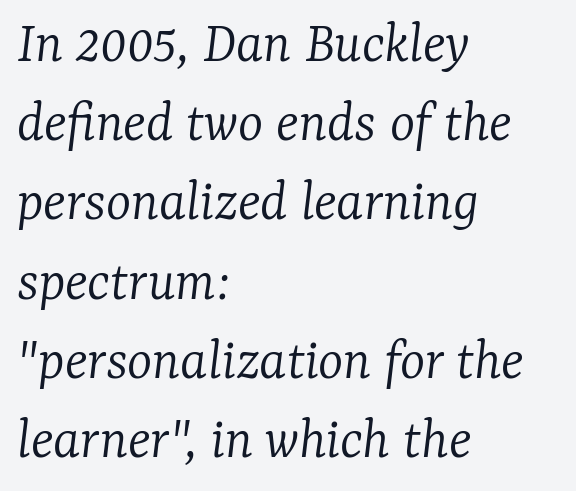
{"serif": "yes", "italic": "yes", "lean": "right", "slant_degrees": 7, "bold": "no", "weight": "light", "width": "normal", "stroke_contrast": "low", "x_height": "medium", "monospaced": "no", "underline": "no", "align": "left", "line_spacing": "normal", "line_spacing_ratio": 1.32, "letter_spacing": "normal", "letter_spacing_em": 0.0, "glyph_px": 60}
